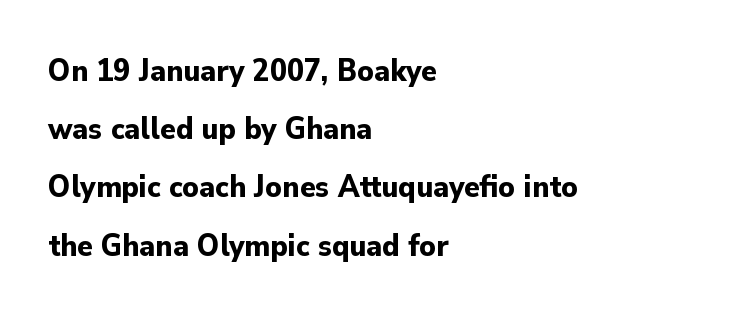
{"serif": "no", "italic": "no", "bold": "yes", "weight": "bold", "width": "normal", "stroke_contrast": "low", "x_height": "small", "monospaced": "no", "underline": "no", "align": "left", "line_spacing_ratio": 1.82, "letter_spacing": "normal", "letter_spacing_em": 0.0, "glyph_px": 32}
